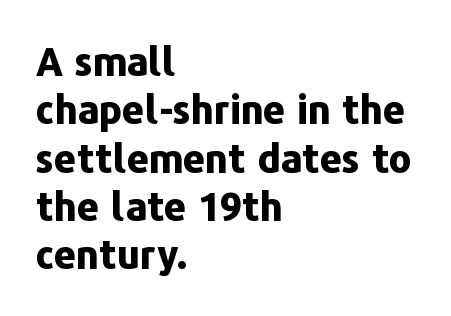
The image shows 39 px bold sans-serif type, upright; set left-aligned, line spacing 1.24x, normal letter spacing, not underlined; low stroke contrast and a medium x-height.
